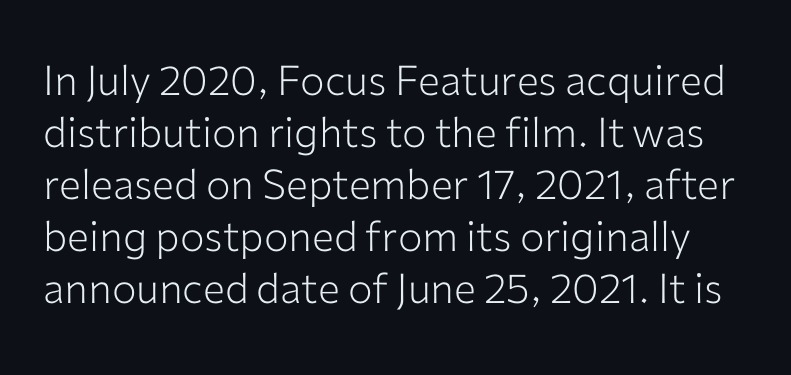
The image shows 41 px light sans-serif type, upright; set normal line spacing (1.27x), normal letter spacing, not underlined; low stroke contrast and a medium x-height.
